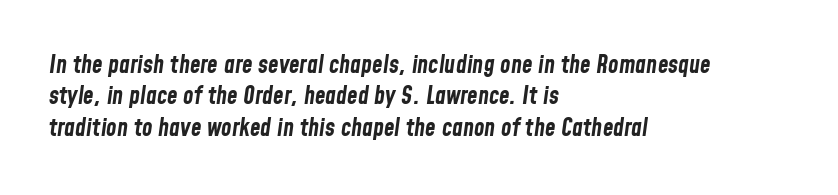
The image shows 24 px bold type, italic (leaning right); set left-aligned, normal line spacing (1.31x), normal letter spacing, not underlined.
